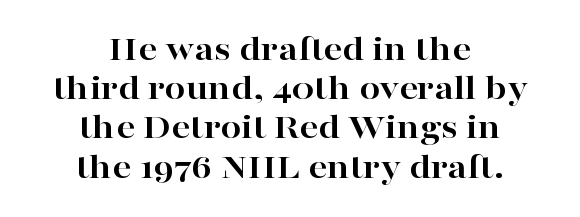
Posture: straight, roman, zero tilt. Small tapered or slab feet sit at the stroke ends, so this counts as serif. Spacing verdict: proportional, widths tailored to each character. Students, note that the glyphs here touch the page at normal intervals. Students, this is bold: see how much ink each stroke carries. Notice how descenders almost collide with the ascenders below — that's tight leading.
